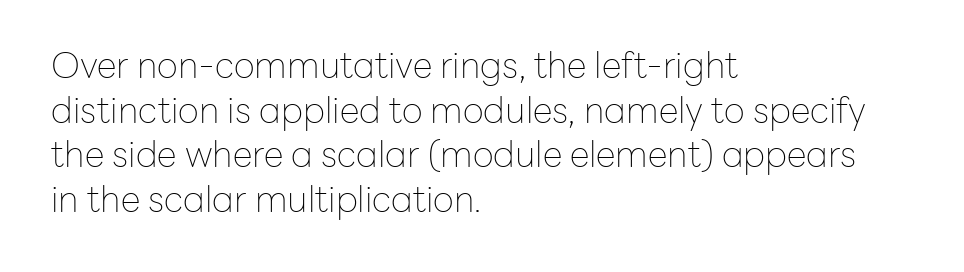
Bare-footed words on every line. This sample uses plain, unmodified letter spacing. Alignment: flush left. Characters remain perfectly vertical along every line.
